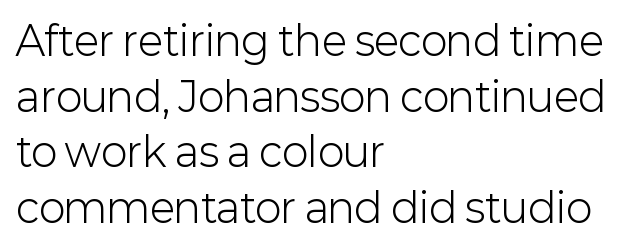
The image shows 40 px light sans-serif type, upright; set left-aligned, normal line spacing (1.39x), normal letter spacing, not underlined; low stroke contrast and a medium x-height.
